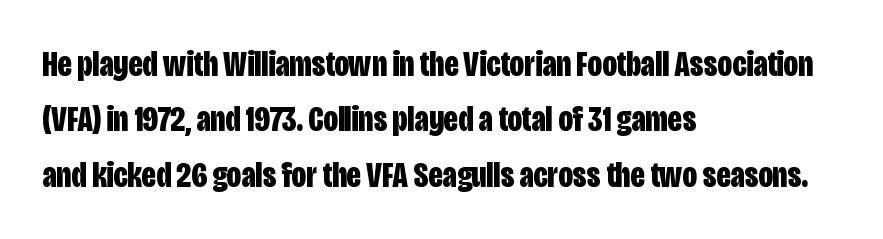
The gap between lines stays unmarked. Each new line begins a customary step beneath the previous one. You could not count columns in this text — the font is proportionally spaced. These lines are composed in type without serifs. The specimen reads as upright at a glance. This rendering leaves character spacing at its baseline value.
